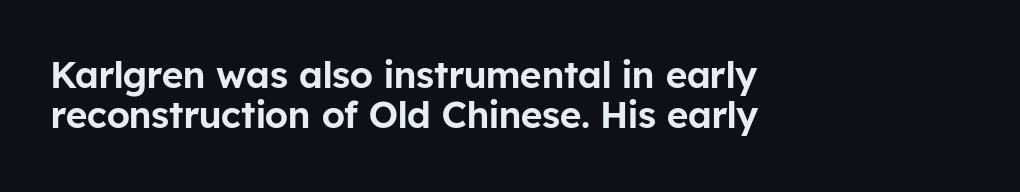
{"serif": "no", "italic": "no", "width": "normal", "stroke_contrast": "low", "x_height": "medium", "monospaced": "no", "underline": "no", "align": "left", "line_spacing": "tight", "line_spacing_ratio": 1.09, "letter_spacing": "normal", "letter_spacing_em": 0.0, "glyph_px": 37}
